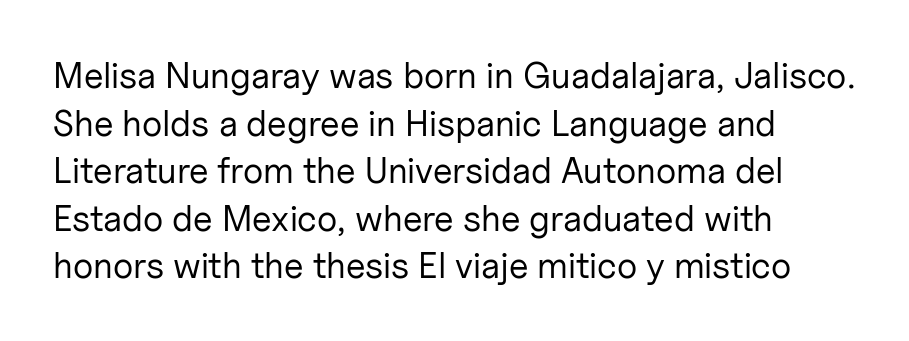
The image shows 36 px regular-weight sans-serif type, upright; set left-aligned, normal line spacing (1.32x), normal letter spacing, not underlined; low stroke contrast and a medium x-height.
